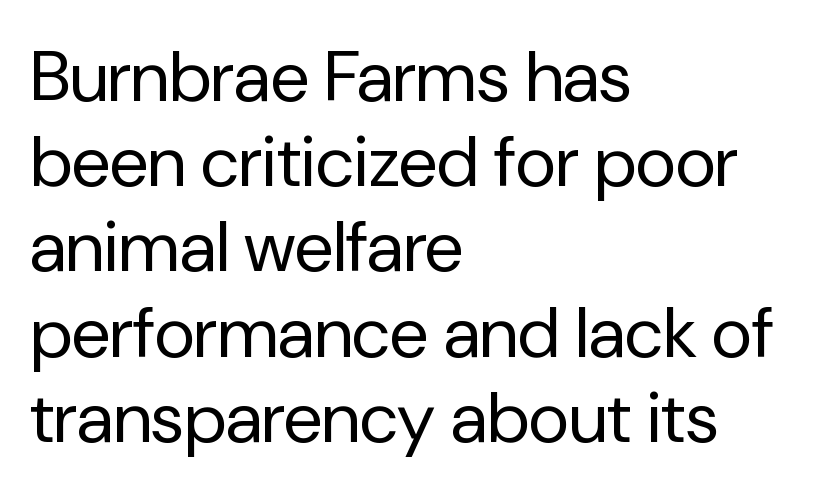
The weight would be labelled regular, book, light, or lighter still. Which margin do the lines hug? The left one — the right edge is uneven. The typeface chosen for these lines omits serifs. Unlike italic type, these characters show no tilt at all. A bare baseline throughout the passage.
